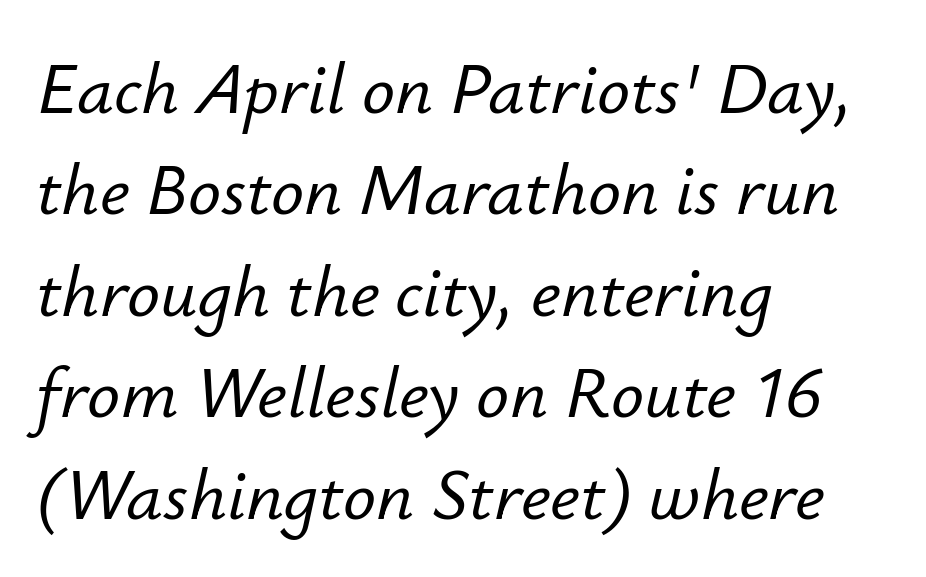
Anything drawn beneath the words? Only blank space. This rendering leaves character spacing at its baseline value. Looks like regular typesetting: each glyph gets only the width it needs. Line beginnings align vertically; line endings do not. A typesetter would mark this as italic. Whoever set this chose a conventional vertical rhythm.
